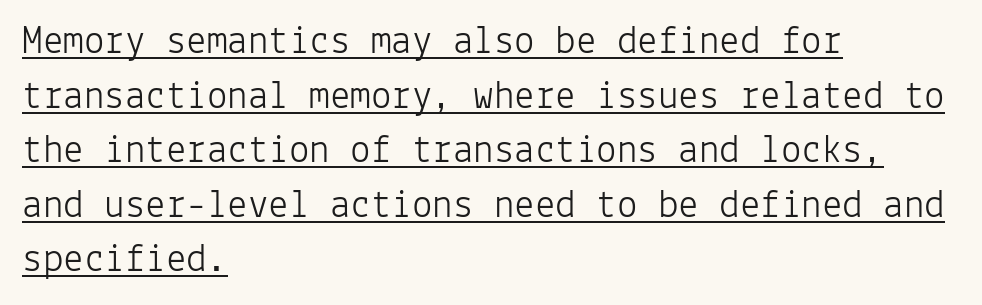
The axis of the letterforms is exactly vertical. Serif or sans? Sans — the stroke terminals are bare. Horizontal bands of white between lines are of average thickness. The passage shown is not bold in any degree. There is no visible air inserted between adjacent glyphs.
